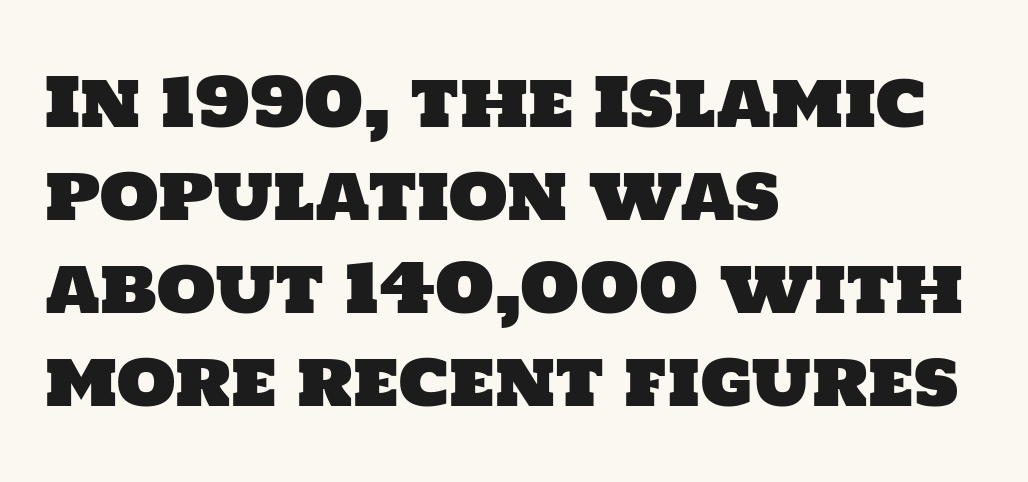
Q: Is the typeface a serif or a sans-serif typeface? A: Sans-serif.
Q: Is the text underlined? A: No.
Q: How is the paragraph aligned? A: Left-aligned.
Q: Is the spacing between letters normal or unusually wide? A: Normal.
Q: Is the spacing between lines tight, normal or loose? A: Normal.
Q: Width (condensed, normal, or wide)? A: Normal.
Q: Stroke contrast? A: Low.
Q: x-height? A: Large.
Q: Monospaced? A: No.
